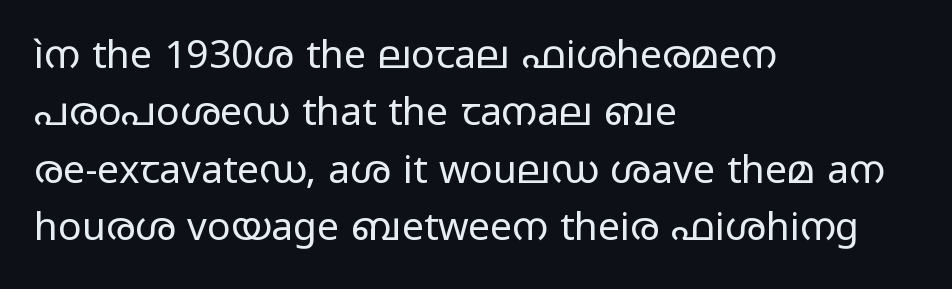
Q: Is the text bold? A: No.
Q: Is the text italic (slanted)? A: No, it is upright.
Q: Is the typeface a serif or a sans-serif typeface? A: Sans-serif.
Q: Is the text underlined? A: No.
Q: How is the paragraph aligned? A: Left-aligned.
Q: Is the spacing between letters normal or unusually wide? A: Normal.
Q: Is the spacing between lines tight, normal or loose? A: Normal.
Q: Width (condensed, normal, or wide)? A: Wide.
Q: Stroke contrast? A: Low.
Q: x-height? A: Medium.
Q: Monospaced? A: No.
